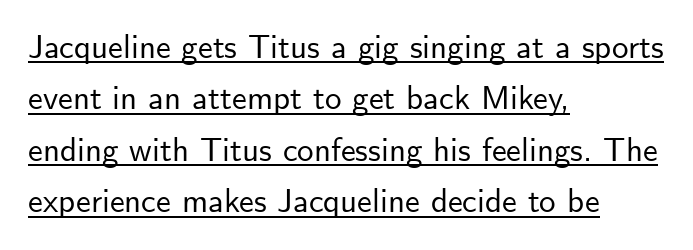
The image shows 33 px sans-serif type, upright; set left-aligned, normal line spacing (1.56x), normal letter spacing, underlined; low stroke contrast and a small x-height.
